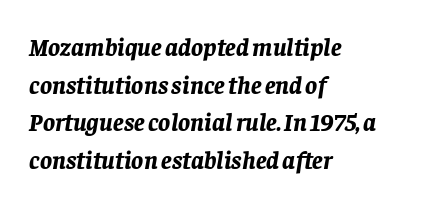
The image shows 25 px bold type, italic (leaning right); set left-aligned, normal line spacing (1.51x), normal letter spacing, not underlined.
